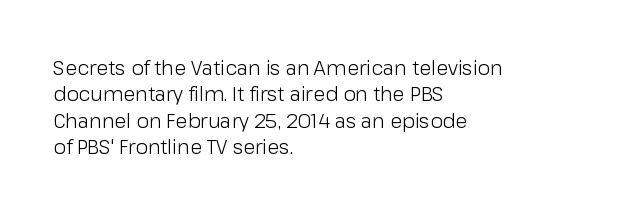
The image shows 20 px text type, upright; set left-aligned, normal line spacing (1.32x), normal letter spacing, not underlined.
